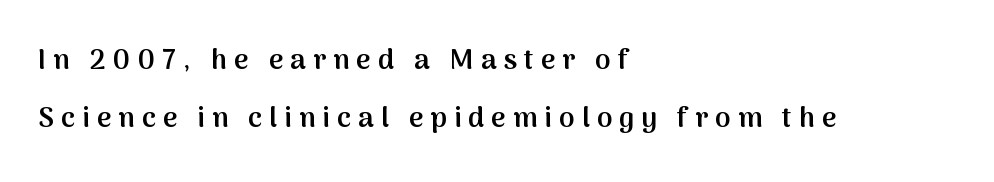
{"serif": "no", "italic": "no", "bold": "semi", "weight": "semibold", "width": "normal", "stroke_contrast": "medium", "x_height": "medium", "monospaced": "no", "underline": "no", "align": "left", "line_spacing": "loose", "line_spacing_ratio": 2.08, "letter_spacing": "wide", "letter_spacing_em": 0.25, "glyph_px": 28}
